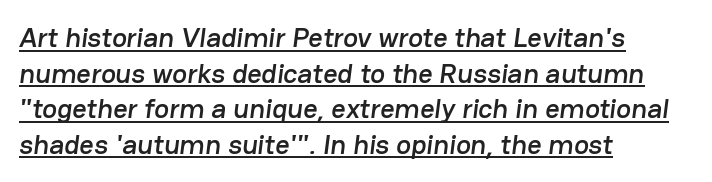
Q: Is the typeface a serif or a sans-serif typeface? A: Sans-serif.
Q: Is the text underlined? A: Yes.
Q: How is the paragraph aligned? A: Left-aligned.
Q: Is the spacing between letters normal or unusually wide? A: Normal.
Q: Is the spacing between lines tight, normal or loose? A: Normal.
Q: Width (condensed, normal, or wide)? A: Normal.
Q: Stroke contrast? A: Low.
Q: x-height? A: Medium.
Q: Monospaced? A: No.
